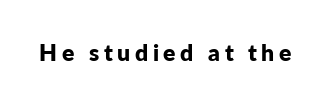
{"italic": "no", "bold": "yes", "underline": "no", "letter_spacing": "wide", "letter_spacing_em": 0.2, "glyph_px": 23}
